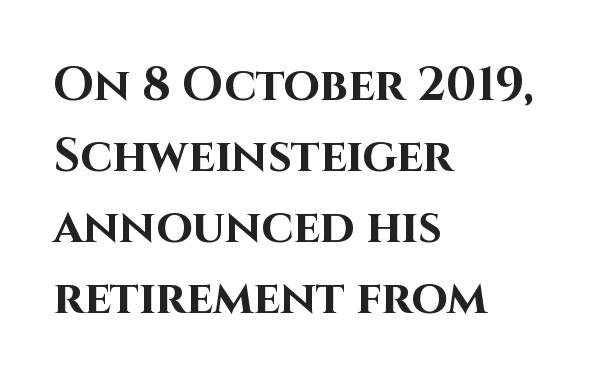
The space directly below the letters is spotless. The font is running at its bold setting. Quick note: not italic, upright. Vertical spacing — default. The letterforms sit shoulder to shoulder at normal distance.
